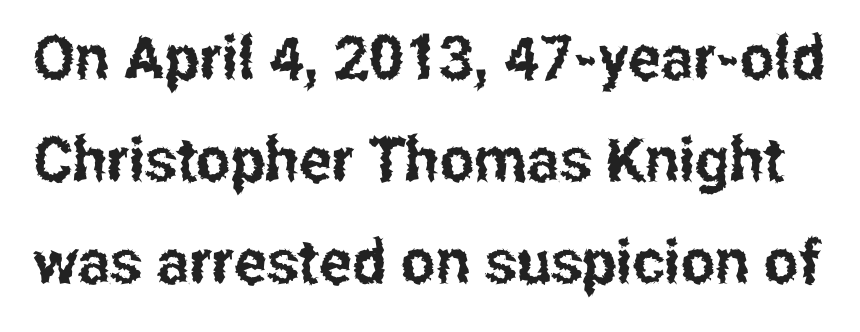
Q: Is the text italic (slanted)? A: No, it is upright.
Q: Is the typeface a serif or a sans-serif typeface? A: Sans-serif.
Q: Is the text underlined? A: No.
Q: Is the spacing between letters normal or unusually wide? A: Normal.
Q: Is the spacing between lines tight, normal or loose? A: Normal.
Q: Width (condensed, normal, or wide)? A: Condensed.
Q: Stroke contrast? A: Low.
Q: x-height? A: Medium.
Q: Monospaced? A: No.
